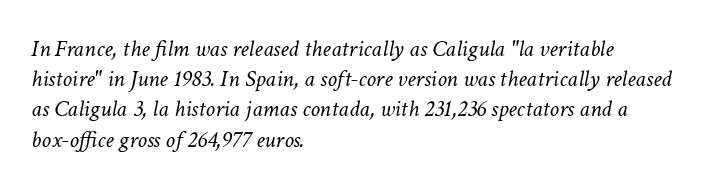
The image shows 24 px text type, italic (leaning right); set left-aligned, normal line spacing (1.26x), normal letter spacing, not underlined.
